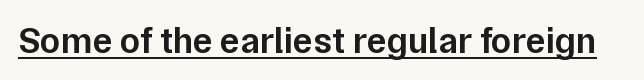
The image shows 37 px semibold sans-serif type, upright; set normal letter spacing, underlined; low stroke contrast and a medium x-height.
